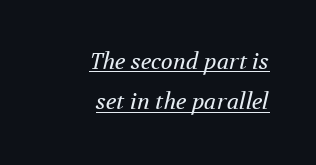
{"italic": "yes", "lean": "right", "slant_degrees": 12, "bold": "no", "underline": "yes", "align": "right", "line_spacing_ratio": 1.84, "letter_spacing": "normal", "letter_spacing_em": 0.0, "glyph_px": 22}
